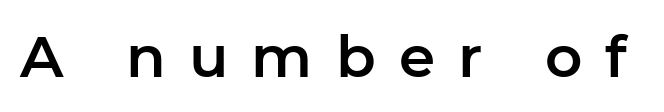
Q: Is the text italic (slanted)? A: No, it is upright.
Q: Is the typeface a serif or a sans-serif typeface? A: Sans-serif.
Q: Is the text underlined? A: No.
Q: Is the spacing between letters normal or unusually wide? A: Unusually wide.
Q: Width (condensed, normal, or wide)? A: Normal.
Q: Stroke contrast? A: Low.
Q: x-height? A: Medium.
Q: Monospaced? A: No.
